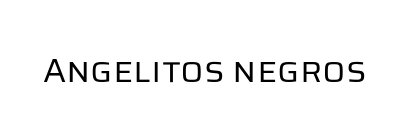
Q: Is the text bold? A: No.
Q: Is the text italic (slanted)? A: No, it is upright.
Q: Is the typeface a serif or a sans-serif typeface? A: Sans-serif.
Q: Is the text underlined? A: No.
Q: Is the spacing between letters normal or unusually wide? A: Normal.
Q: Width (condensed, normal, or wide)? A: Normal.
Q: Stroke contrast? A: Low.
Q: x-height? A: Large.
Q: Monospaced? A: No.
